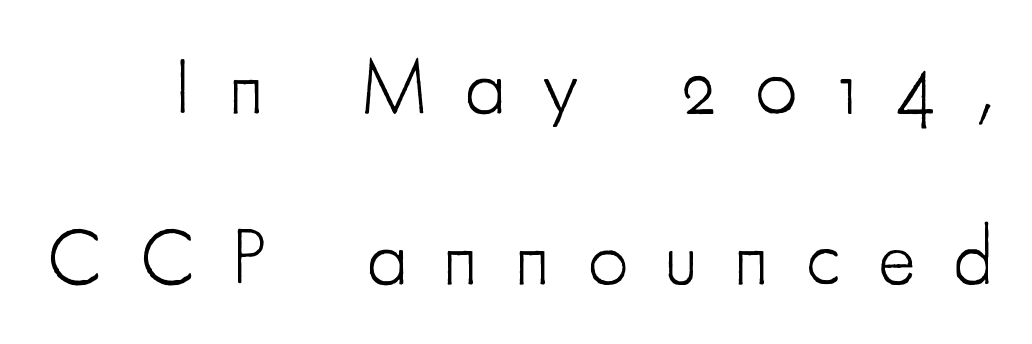
Q: Is the text bold? A: No.
Q: Is the text italic (slanted)? A: No, it is upright.
Q: Is the typeface a serif or a sans-serif typeface? A: Sans-serif.
Q: Is the text underlined? A: No.
Q: Is the spacing between letters normal or unusually wide? A: Unusually wide.
Q: Is the spacing between lines tight, normal or loose? A: Loose.
Q: Width (condensed, normal, or wide)? A: Condensed.
Q: Stroke contrast? A: Low.
Q: x-height? A: Small.
Q: Monospaced? A: No.
